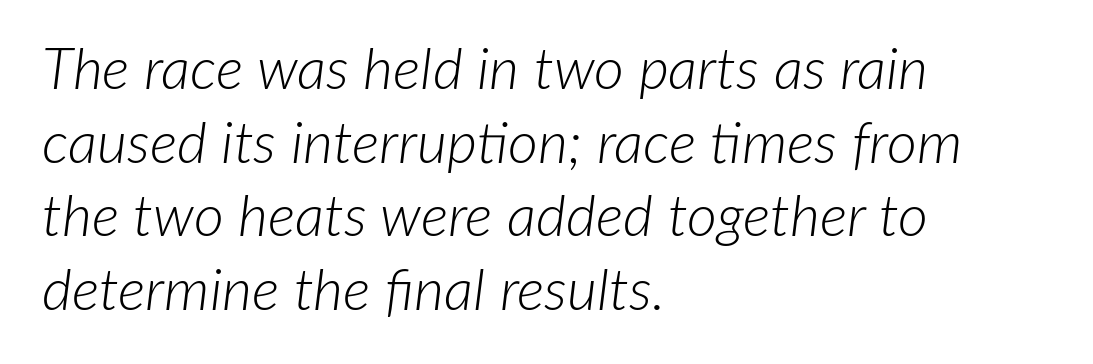
The image shows 58 px light type, italic (leaning right); set left-aligned, normal line spacing (1.27x), normal letter spacing, not underlined; low stroke contrast and a medium x-height.
